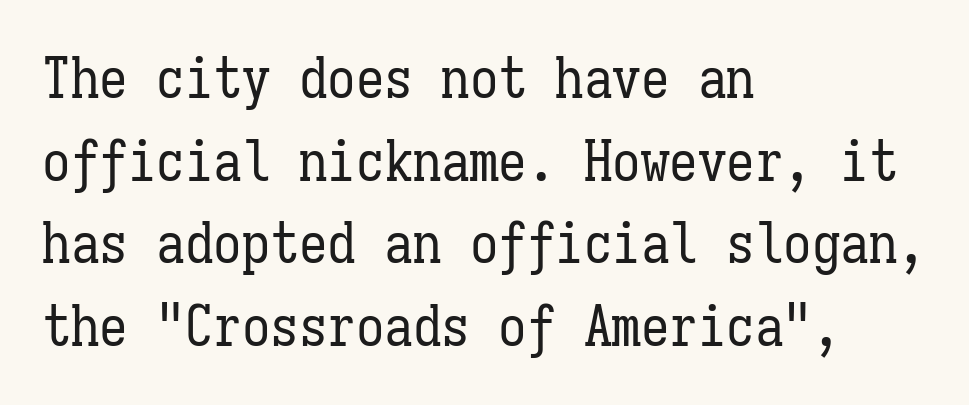
Students, note that the glyphs here touch the page at normal intervals. Casual observation: everything's shoved over to the left. You can tell it's not italic because the verticals are truly vertical. The words here are not underlined. Successive baselines arrive at the customary interval.
